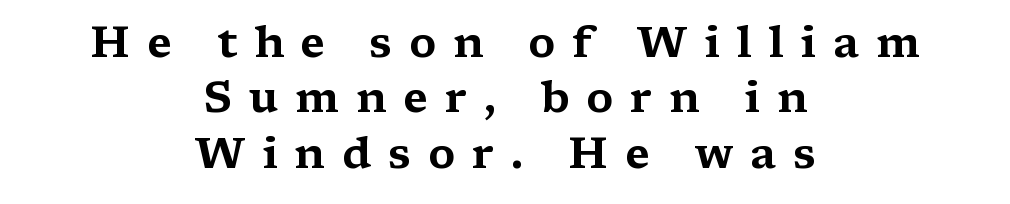
You could only call the tracking loose — the letters float apart. Line spacing here is normal. The compositor balanced each line on the midline. Note the varied advance widths — an 'i' is clearly narrower than an 'm'. Rendered with straight, roman letterforms. Quick note: underline off.
